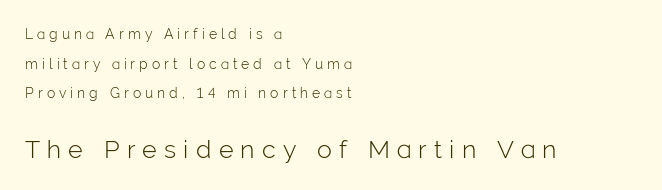
Caption: upper text group reduced, lower text group enlarged. Anything drawn beneath the words? Only blank space. How would I describe the line gaps? Wide and relaxed. Every row of glyphs begins at an identical x-position on the left. The tracking reads as deliberately expanded to a designer's eye.
